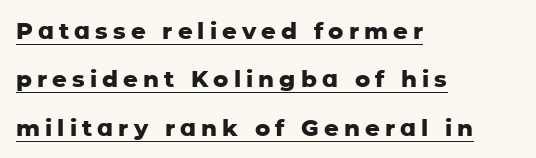
Compared with typical body copy, the letter spacing here is much looser. A typesetter would mark this as roman, not italic. Looks like someone drew a line under every word here. Look at the stroke-to-counter ratio: heavy, a bold. If you drew a ruler down the left edge, every line would touch it.
